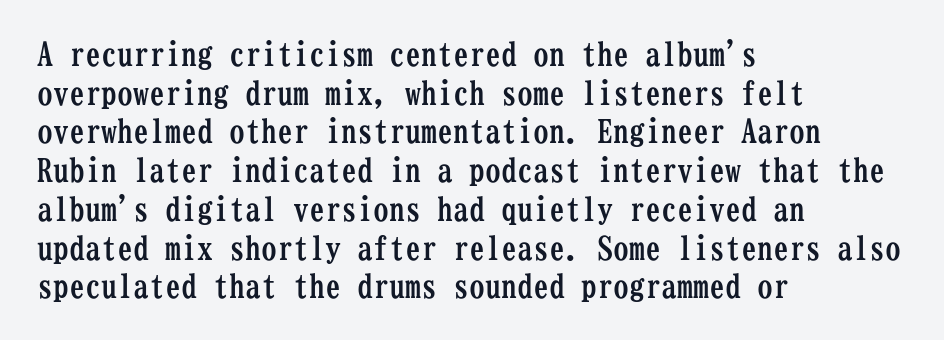
{"serif": "yes", "italic": "no", "bold": "yes", "weight": "semibold", "width": "condensed", "stroke_contrast": "low", "x_height": "medium", "monospaced": "yes", "underline": "no", "align": "left", "line_spacing_ratio": 1.21, "letter_spacing": "normal", "letter_spacing_em": 0.0, "glyph_px": 32}
